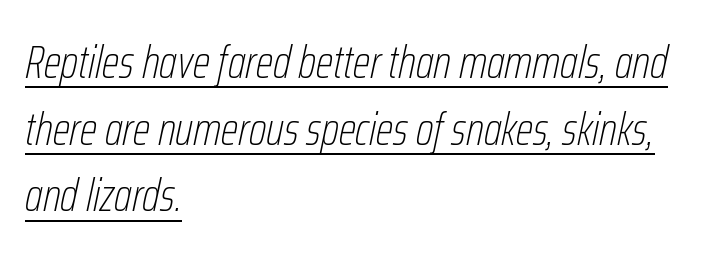
Q: Is the text bold? A: No.
Q: Is the text italic (slanted)? A: Yes, it leans right by about 12 degrees.
Q: Is the text underlined? A: Yes.
Q: How is the paragraph aligned? A: Left-aligned.
Q: Is the spacing between letters normal or unusually wide? A: Normal.
Q: Is the spacing between lines tight, normal or loose? A: Normal.
Q: Width (condensed, normal, or wide)? A: Condensed.
Q: Stroke contrast? A: Low.
Q: x-height? A: Medium.
Q: Monospaced? A: No.
